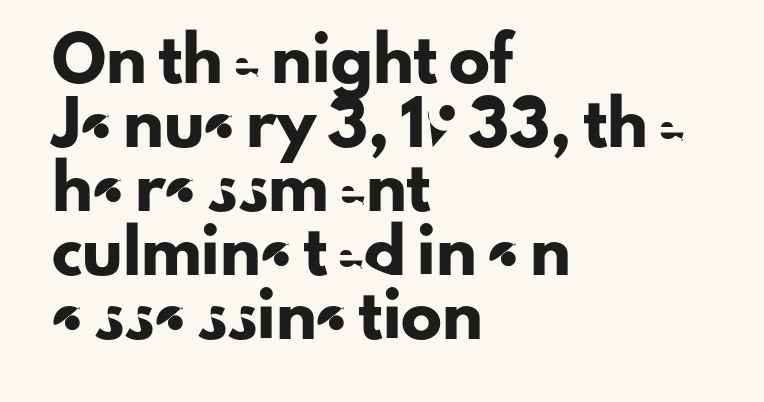
Quick note: not italic, upright. Classification — sans serif. The rows are spaced the way most documents space them. Descenders hang freely into open space. Each letter keeps its own natural width here, so spacing adapts to shape.
